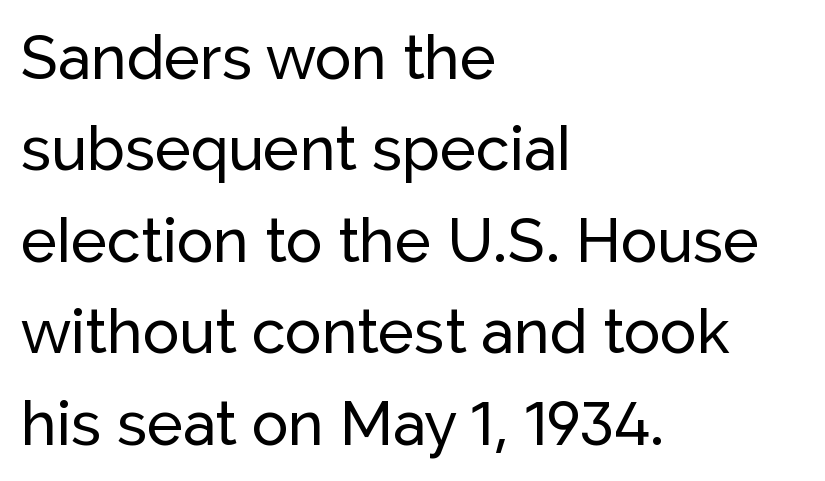
{"serif": "no", "italic": "no", "width": "normal", "stroke_contrast": "low", "x_height": "medium", "monospaced": "no", "underline": "no", "align": "left", "line_spacing": "normal", "line_spacing_ratio": 1.5, "letter_spacing": "normal", "letter_spacing_em": 0.0, "glyph_px": 61}
